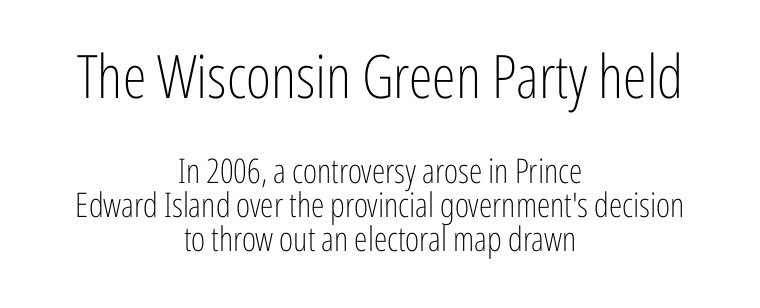
The image shows 60 px light, condensed sans-serif type, upright; set centered, tight line spacing (1.01x), normal letter spacing, not underlined; the first (top) block is 1.76x larger; low stroke contrast and a medium x-height.
